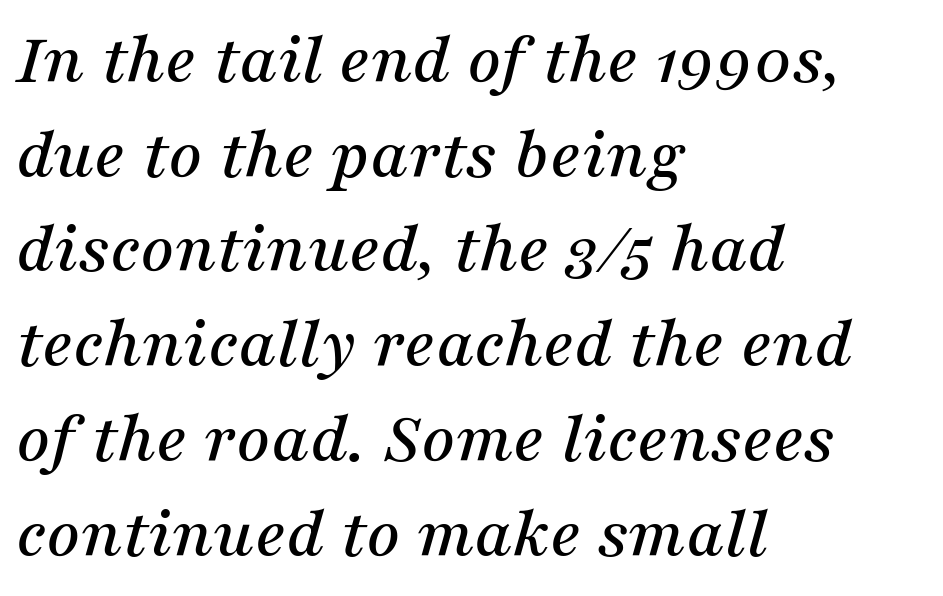
This sample has the flowing, uneven cadence of proportional lettering. Decoration check: the copy has no underline. Notice how descenders clear the ascenders below comfortably — that's standard leading. The glyphs in this specimen are seriffed. You can tell it's italic because the verticals aren't actually vertical. The horizontal fit of the characters is conventional and even.
